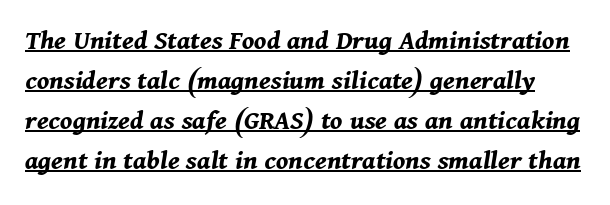
{"italic": "yes", "lean": "right", "slant_degrees": 11, "bold": "yes", "weight": "bold", "width": "normal", "stroke_contrast": "medium", "x_height": "medium", "monospaced": "no", "underline": "yes", "line_spacing": "normal", "line_spacing_ratio": 1.38, "letter_spacing": "normal", "letter_spacing_em": 0.0, "glyph_px": 29}
